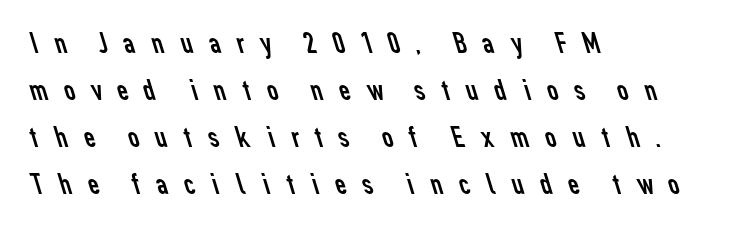
Q: Is the text bold? A: No.
Q: Is the typeface a serif or a sans-serif typeface? A: Sans-serif.
Q: Is the text underlined? A: No.
Q: How is the paragraph aligned? A: Left-aligned.
Q: Is the spacing between letters normal or unusually wide? A: Unusually wide.
Q: Is the spacing between lines tight, normal or loose? A: Normal.
Q: Width (condensed, normal, or wide)? A: Normal.
Q: Stroke contrast? A: Low.
Q: x-height? A: Medium.
Q: Monospaced? A: No.
